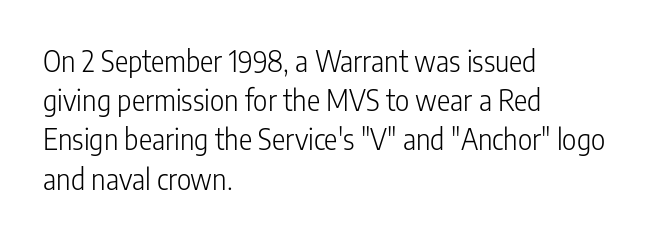
Nobody drew a line under any word here. You could not count columns in this text — the font is proportionally spaced. You can tell it's not italic because the verticals are truly vertical. The compositor pushed each line to the left boundary.
